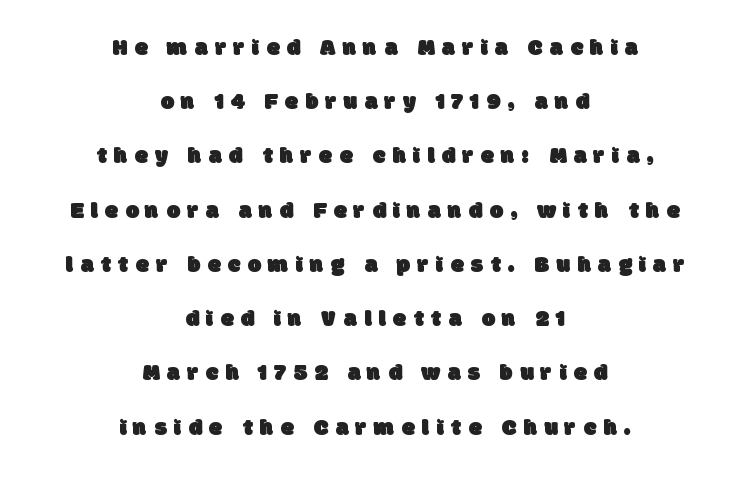
{"underline": "no", "align": "center", "line_spacing": "loose", "line_spacing_ratio": 2.26, "letter_spacing": "wide", "letter_spacing_em": 0.3, "glyph_px": 24}
